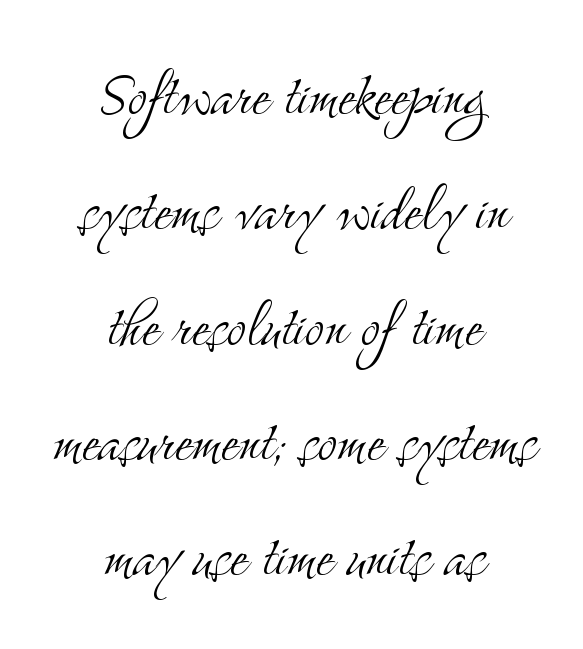
The image shows 73 px light, condensed serif type; set centered, normal line spacing (1.58x), normal letter spacing, not underlined; medium stroke contrast and a small x-height.
